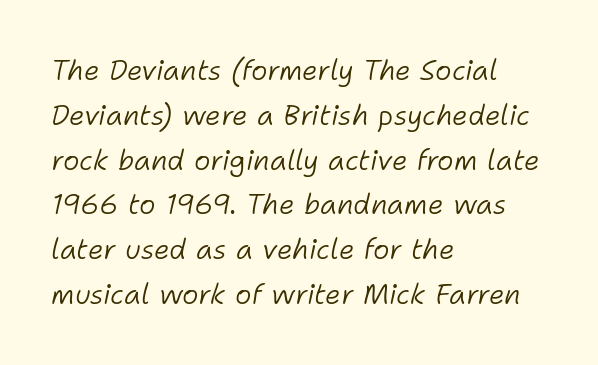
The image shows 28 px light type, italic (leaning right); set left-aligned, normal line spacing (1.6x), normal letter spacing, not underlined; low stroke contrast and a medium x-height.
